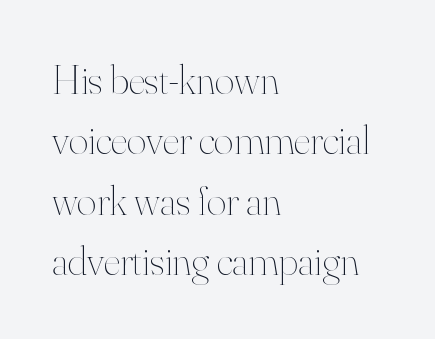
Q: Is the text bold? A: No.
Q: Is the text italic (slanted)? A: No, it is upright.
Q: Is the text underlined? A: No.
Q: How is the paragraph aligned? A: Left-aligned.
Q: Is the spacing between letters normal or unusually wide? A: Normal.
Q: Is the spacing between lines tight, normal or loose? A: Normal.
Q: Width (condensed, normal, or wide)? A: Normal.
Q: Stroke contrast? A: High.
Q: x-height? A: Small.
Q: Monospaced? A: No.
